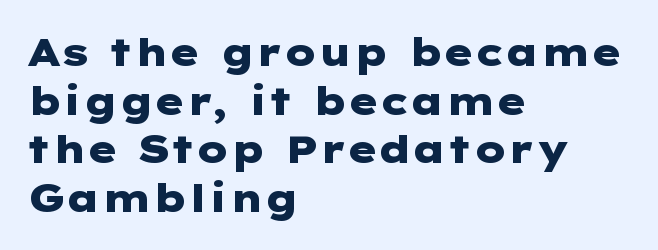
Horizontal bands of white between lines are of average thickness. Check the space under the baseline: it is left empty. Unlike italic type, these characters show no tilt at all. The typesetter chose a ragged-right arrangement here. I'd call this a sans setting — the letters go barefoot. Look at the tracking — it's just the regular setting, nothing added.
